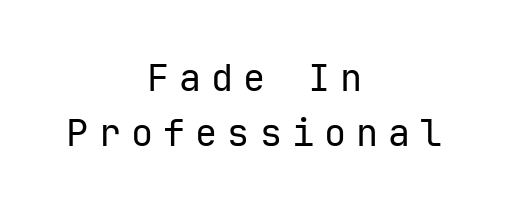
To sum up the face: it is a sans, with no serifs. When letters stand straight like this, we call the style roman or upright. A typesetter would call this monospace, since all characters share one set width. Anything drawn beneath the words? Only blank space. Between one letter and the next there's a generous, obvious gap.
